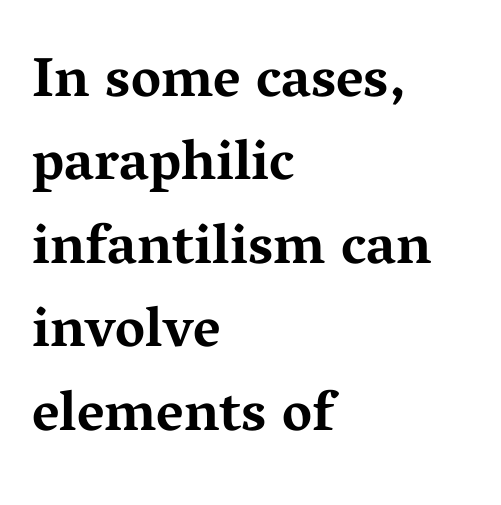
{"serif": "yes", "italic": "no", "bold": "yes", "weight": "bold", "width": "wide", "stroke_contrast": "medium", "x_height": "medium", "monospaced": "no", "underline": "no", "align": "left", "line_spacing": "normal", "line_spacing_ratio": 1.49, "letter_spacing": "normal", "letter_spacing_em": 0.0, "glyph_px": 56}
